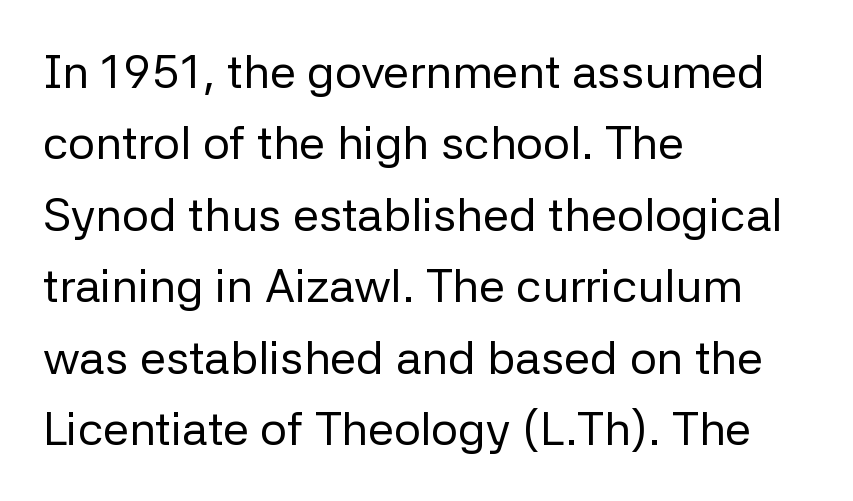
Q: Is the text bold? A: No.
Q: Is the text italic (slanted)? A: No, it is upright.
Q: Is the typeface a serif or a sans-serif typeface? A: Sans-serif.
Q: Is the text underlined? A: No.
Q: How is the paragraph aligned? A: Left-aligned.
Q: Is the spacing between letters normal or unusually wide? A: Normal.
Q: Is the spacing between lines tight, normal or loose? A: Normal.
Q: Width (condensed, normal, or wide)? A: Normal.
Q: Stroke contrast? A: Low.
Q: x-height? A: Medium.
Q: Monospaced? A: No.
